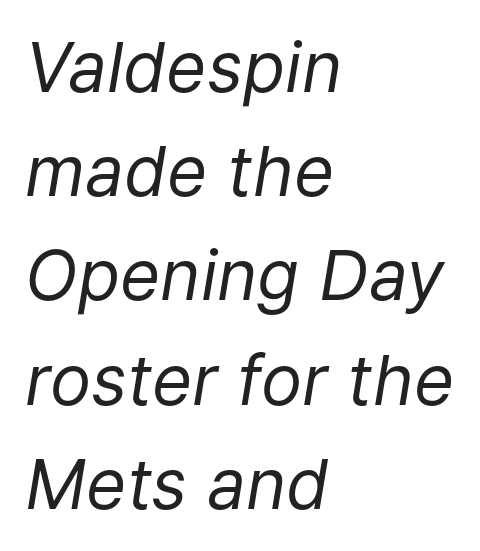
The image shows 69 px regular-weight type, italic (leaning right); set left-aligned, normal line spacing (1.51x), normal letter spacing, not underlined; low stroke contrast and a medium x-height.
